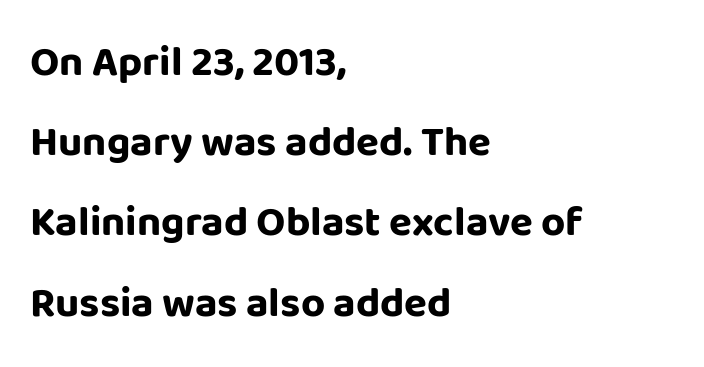
The image shows 42 px bold sans-serif type, upright; set left-aligned, loose line spacing (1.91x), normal letter spacing, not underlined; low stroke contrast and a large x-height.
